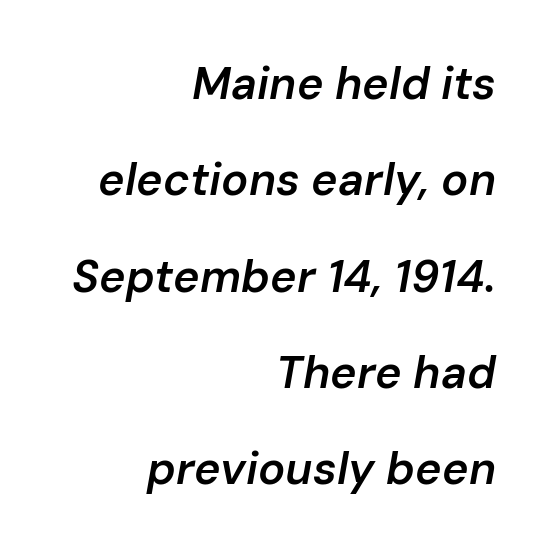
{"italic": "yes", "lean": "right", "slant_degrees": 10, "bold": "semi", "weight": "semibold", "width": "normal", "stroke_contrast": "low", "x_height": "medium", "monospaced": "no", "underline": "no", "align": "right", "line_spacing": "loose", "line_spacing_ratio": 2.14, "letter_spacing": "normal", "letter_spacing_em": 0.0, "glyph_px": 45}
